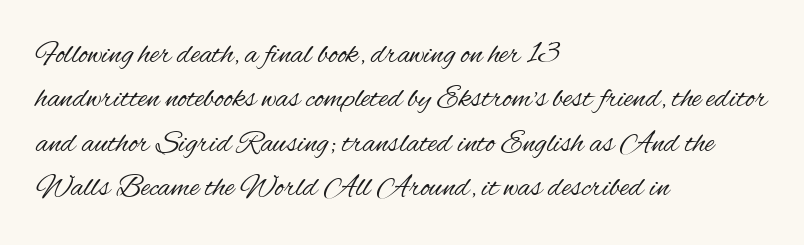
Reading down the block, your eye returns to a fixed left position each line. You could call the tracking neutral — neither tight nor loose. This rendering features lettering with no underline.
